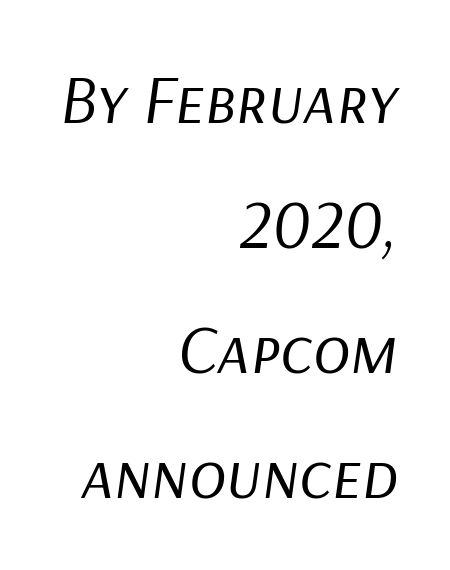
Underlining? Definitely not there. If you drew a line through each stem, it would be angled. Look at the tracking — it's just the regular setting, nothing added. Reading down the block, your eye finds every line finishing at a fixed right position.
